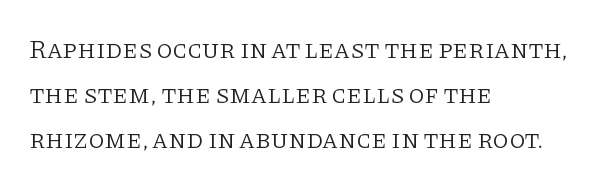
Characters follow at the spacing the type designer built in. Characters remain perfectly vertical along every line. This is not heavy type; no bold has been used. Where is the straight margin? On the left.
